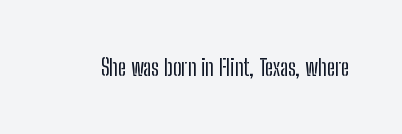
Each word holds together tightly as a unit, with standard inter-letter gaps. Posture: upright roman. The specimen omits any rule beneath the text block's lines.
